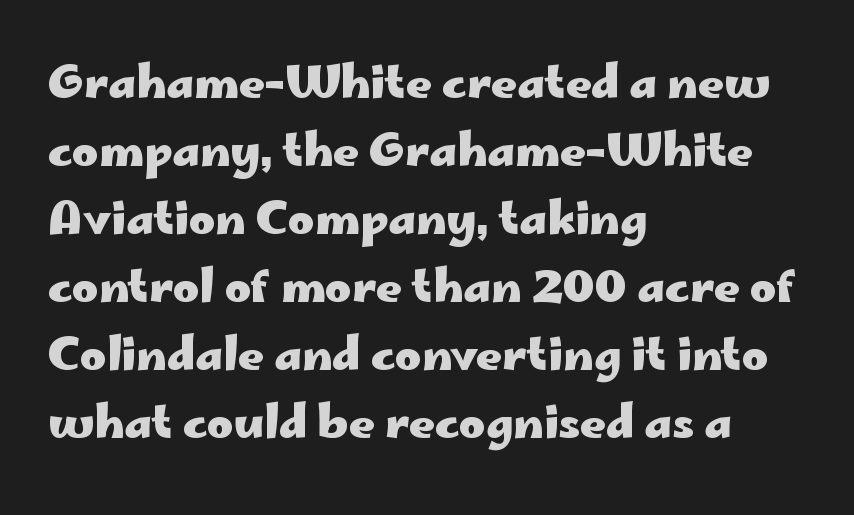
Grotesque or geometric, the face here clearly has no serifs. Plain, unruled lines of type. The compositor pushed each line to the left boundary. A typesetter would call this zero additional tracking. Do the characters align in a grid? No, the font is proportional.
